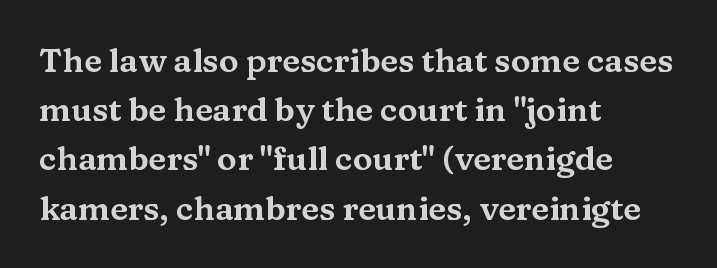
The image shows 33 px wide serif type, upright; set left-aligned, normal line spacing (1.49x), normal letter spacing, not underlined; medium stroke contrast and a medium x-height.
